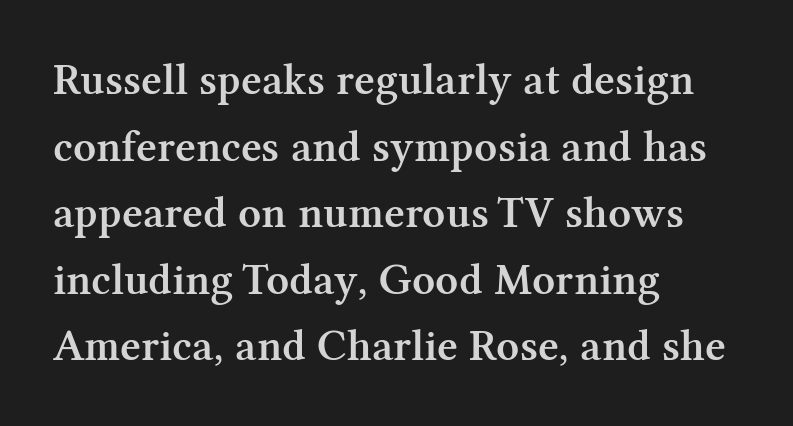
{"serif": "yes", "italic": "no", "bold": "semi", "weight": "semibold", "width": "normal", "stroke_contrast": "medium", "x_height": "medium", "monospaced": "no", "underline": "no", "align": "left", "line_spacing": "normal", "line_spacing_ratio": 1.48, "letter_spacing": "normal", "letter_spacing_em": 0.0, "glyph_px": 45}
